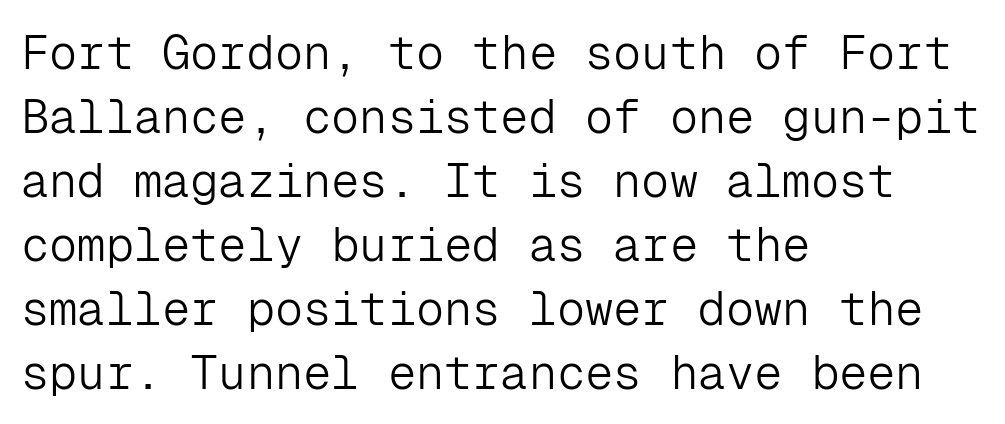
The image shows 47 px light sans-serif type, upright, monospaced; set left-aligned, normal line spacing (1.36x), normal letter spacing, not underlined; low stroke contrast and a medium x-height.
